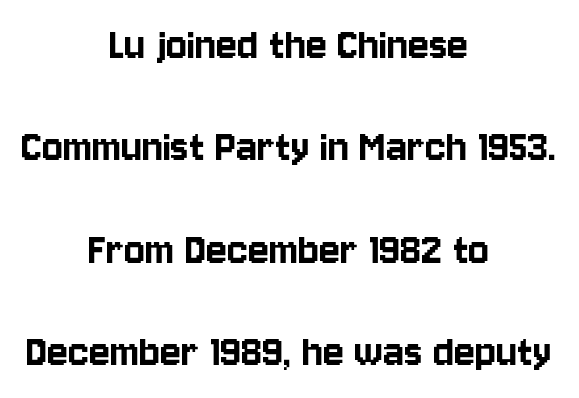
{"serif": "no", "italic": "no", "width": "condensed", "stroke_contrast": "low", "x_height": "large", "monospaced": "no", "underline": "no", "align": "center", "line_spacing": "loose", "line_spacing_ratio": 2.09, "letter_spacing": "normal", "letter_spacing_em": 0.0, "glyph_px": 49}
